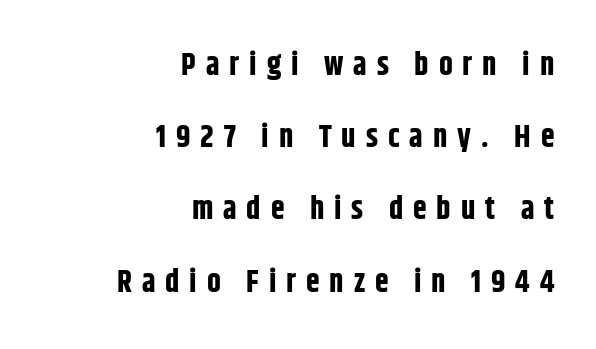
The image shows 31 px bold, condensed sans-serif type, upright; set right-aligned, loose line spacing (2.33x), unusually wide letter spacing (+0.32 em), not underlined; low stroke contrast and a large x-height.
